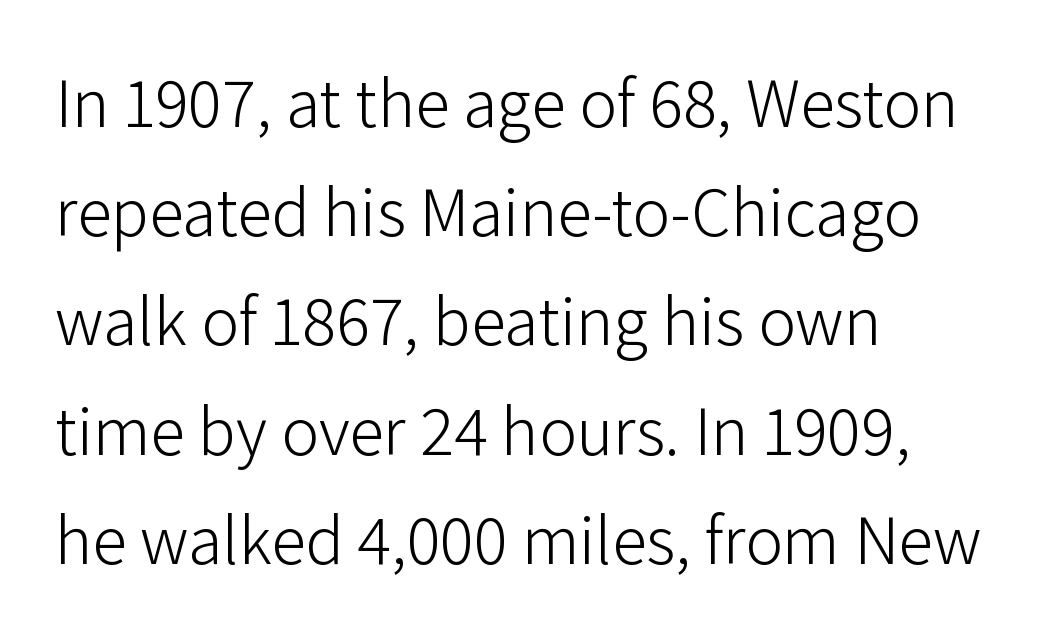
{"serif": "no", "italic": "no", "bold": "no", "weight": "light", "width": "normal", "stroke_contrast": "low", "x_height": "medium", "monospaced": "no", "underline": "no", "align": "left", "line_spacing": "normal", "line_spacing_ratio": 1.56, "letter_spacing": "normal", "letter_spacing_em": 0.0, "glyph_px": 70}
